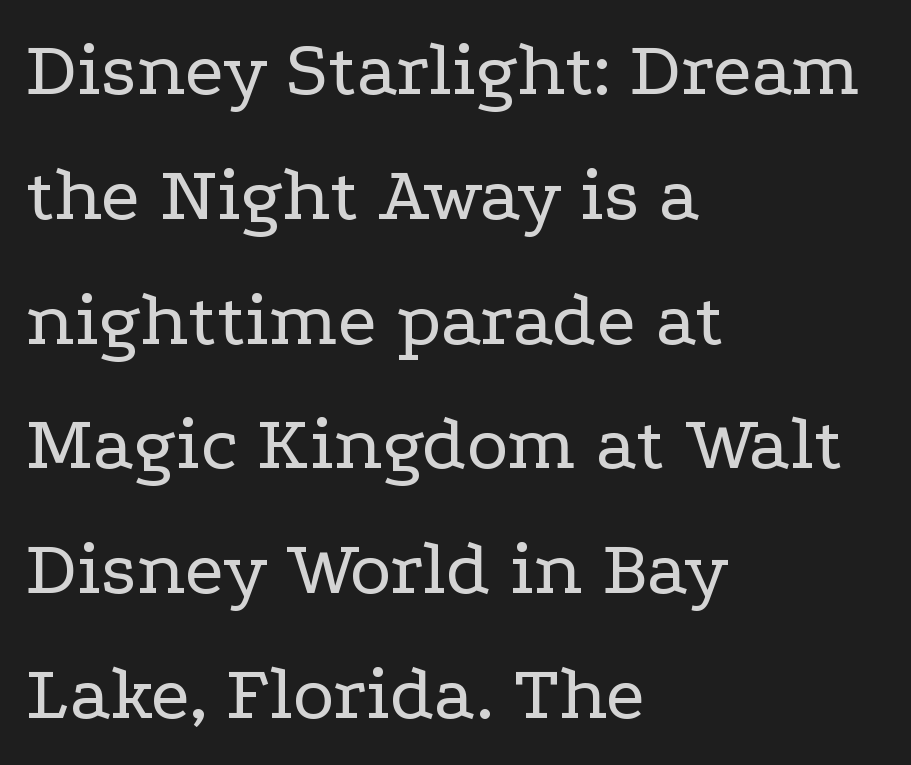
{"serif": "yes", "italic": "no", "bold": "no", "weight": "regular", "width": "wide", "stroke_contrast": "low", "x_height": "medium", "monospaced": "no", "underline": "no", "align": "left", "line_spacing": "normal", "line_spacing_ratio": 1.58, "letter_spacing": "normal", "letter_spacing_em": 0.0, "glyph_px": 79}
